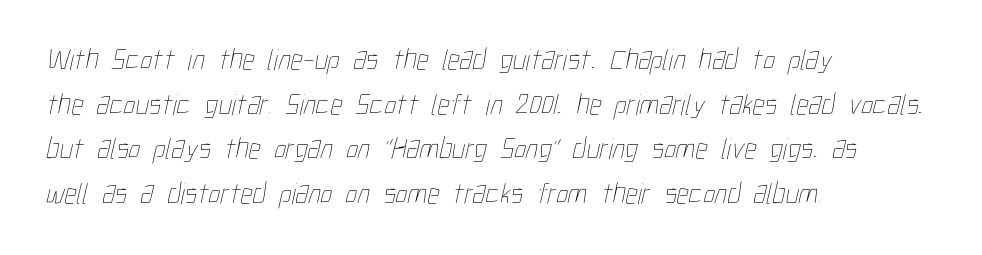
The image shows 30 px thin, condensed type; set left-aligned, normal line spacing (1.49x), normal letter spacing, not underlined; low stroke contrast and a medium x-height.
